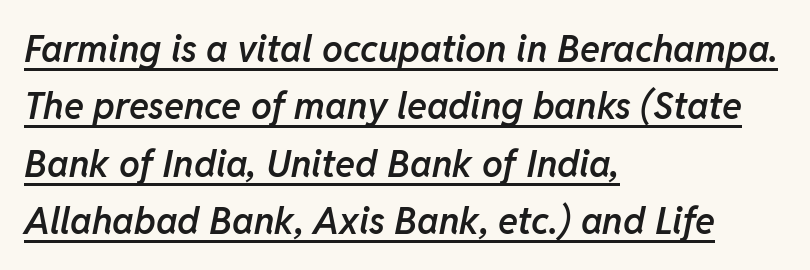
The image shows 37 px semibold type, italic (leaning right); set left-aligned, normal line spacing (1.55x), normal letter spacing, underlined; low stroke contrast and a medium x-height.
